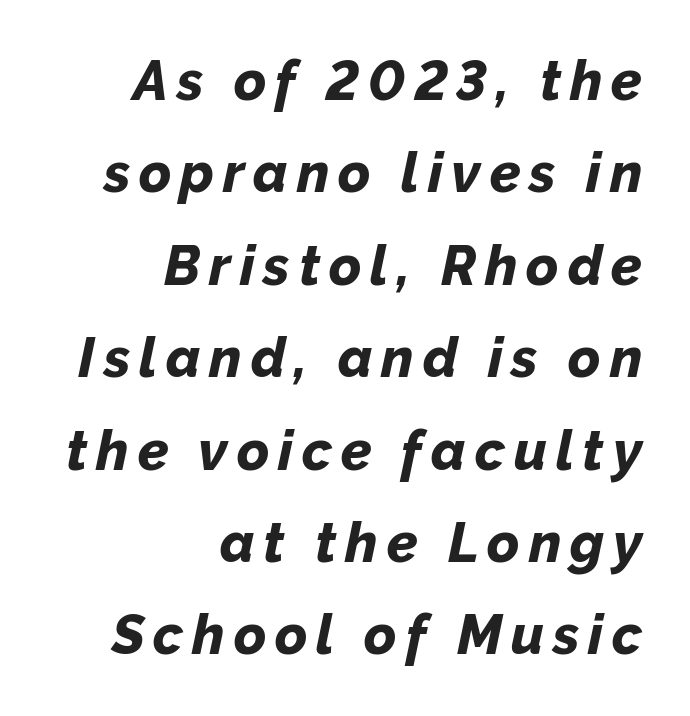
{"italic": "yes", "lean": "right", "slant_degrees": 12, "bold": "yes", "weight": "bold", "width": "normal", "stroke_contrast": "low", "x_height": "medium", "monospaced": "no", "underline": "no", "align": "right", "line_spacing": "normal", "line_spacing_ratio": 1.68, "glyph_px": 55}
